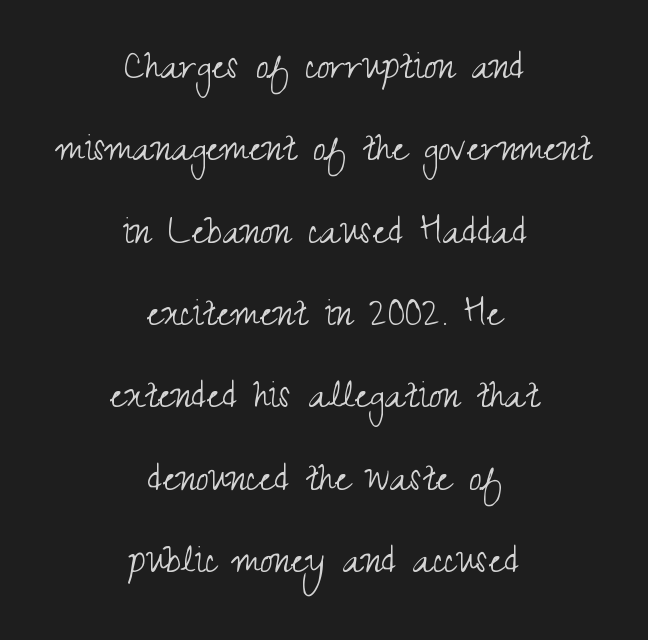
{"serif": "no", "italic": "no", "bold": "no", "weight": "light", "width": "condensed", "stroke_contrast": "medium", "x_height": "small", "monospaced": "no", "underline": "no", "align": "center", "line_spacing_ratio": 1.79, "letter_spacing": "normal", "letter_spacing_em": 0.0, "glyph_px": 46}
